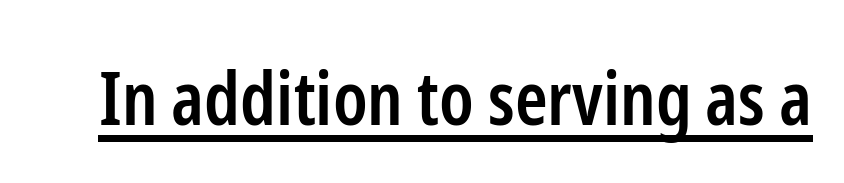
The image shows 74 px semibold, condensed sans-serif type, upright; set normal letter spacing, underlined; low stroke contrast and a medium x-height.
